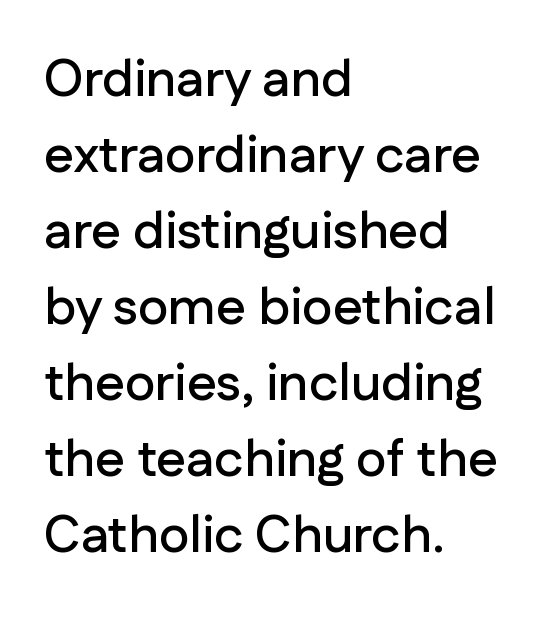
Q: Is the text italic (slanted)? A: No, it is upright.
Q: Is the typeface a serif or a sans-serif typeface? A: Sans-serif.
Q: Is the text underlined? A: No.
Q: How is the paragraph aligned? A: Left-aligned.
Q: Is the spacing between letters normal or unusually wide? A: Normal.
Q: Is the spacing between lines tight, normal or loose? A: Normal.
Q: Width (condensed, normal, or wide)? A: Normal.
Q: Stroke contrast? A: Low.
Q: x-height? A: Medium.
Q: Monospaced? A: No.
